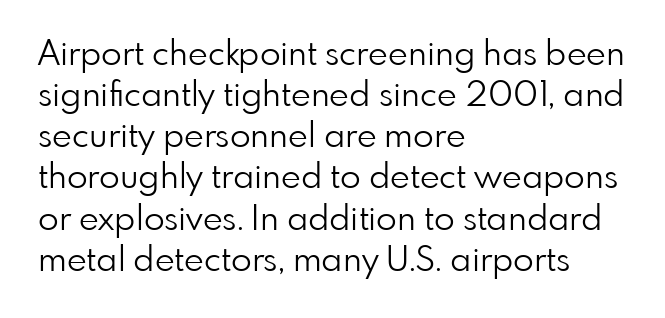
{"serif": "no", "italic": "no", "bold": "no", "weight": "light", "width": "normal", "stroke_contrast": "low", "x_height": "small", "monospaced": "no", "underline": "no", "align": "left", "line_spacing_ratio": 1.21, "letter_spacing": "normal", "letter_spacing_em": 0.0, "glyph_px": 34}
